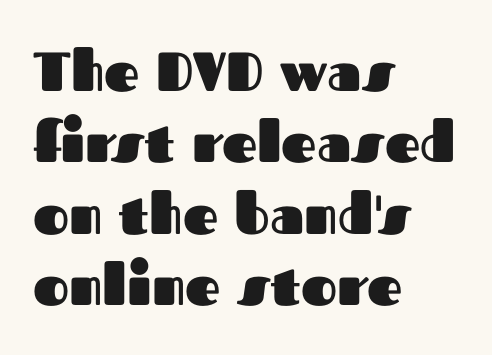
Q: Is the text bold? A: Yes.
Q: Is the text italic (slanted)? A: No, it is upright.
Q: Is the typeface a serif or a sans-serif typeface? A: Sans-serif.
Q: Is the text underlined? A: No.
Q: How is the paragraph aligned? A: Left-aligned.
Q: Is the spacing between letters normal or unusually wide? A: Normal.
Q: Is the spacing between lines tight, normal or loose? A: Normal.
Q: Width (condensed, normal, or wide)? A: Normal.
Q: Stroke contrast? A: Medium.
Q: x-height? A: Medium.
Q: Monospaced? A: No.
